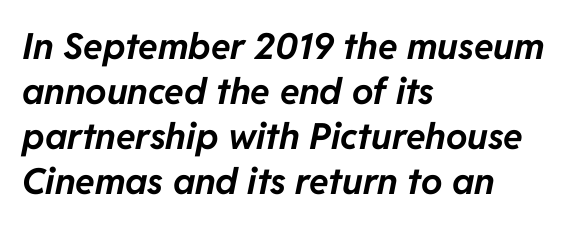
The image shows 36 px bold type, italic (leaning right); set left-aligned, normal line spacing (1.25x), normal letter spacing, not underlined; low stroke contrast and a medium x-height.
